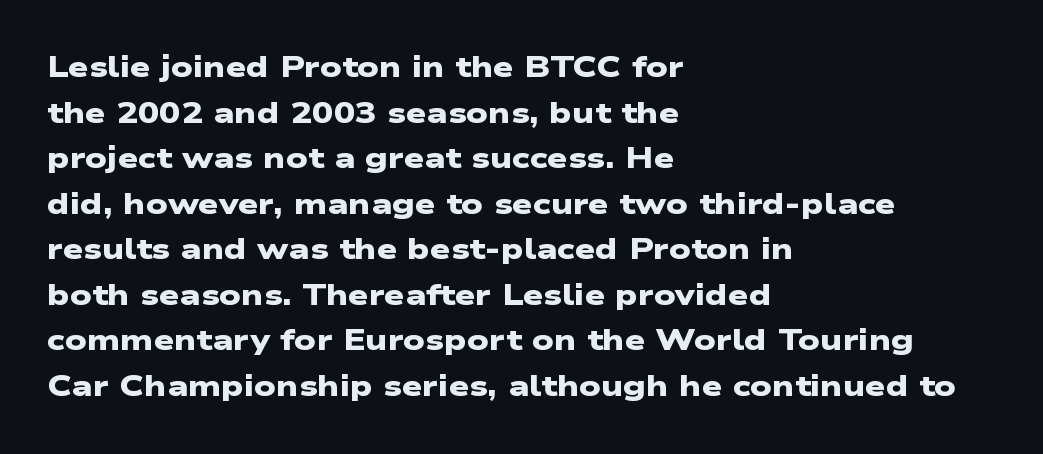
The image shows 29 px heavy, wide sans-serif type; set left-aligned, normal line spacing (1.57x), normal letter spacing, not underlined; low stroke contrast and a medium x-height.
